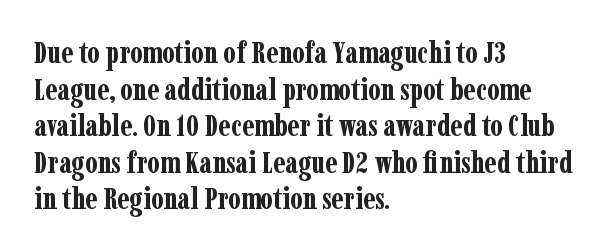
{"serif": "yes", "italic": "no", "bold": "yes", "weight": "bold", "width": "condensed", "stroke_contrast": "low", "x_height": "medium", "monospaced": "no", "underline": "no", "align": "left", "line_spacing_ratio": 1.22, "letter_spacing": "normal", "letter_spacing_em": 0.0, "glyph_px": 30}
